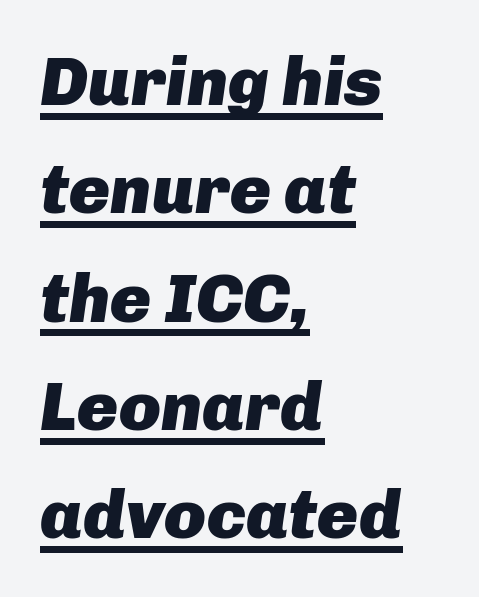
Q: Is the text bold? A: Yes.
Q: Is the text italic (slanted)? A: Yes, it leans right by about 8 degrees.
Q: Is the text underlined? A: Yes.
Q: How is the paragraph aligned? A: Left-aligned.
Q: Is the spacing between letters normal or unusually wide? A: Normal.
Q: Is the spacing between lines tight, normal or loose? A: Normal.
Q: Width (condensed, normal, or wide)? A: Normal.
Q: Stroke contrast? A: Low.
Q: x-height? A: Medium.
Q: Monospaced? A: No.
